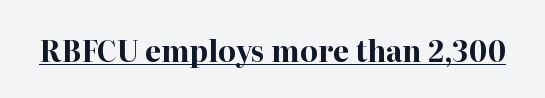
Q: Is the text bold? A: Yes.
Q: Is the text italic (slanted)? A: No, it is upright.
Q: Is the typeface a serif or a sans-serif typeface? A: Serif.
Q: Is the text underlined? A: Yes.
Q: Is the spacing between letters normal or unusually wide? A: Normal.
Q: Width (condensed, normal, or wide)? A: Normal.
Q: Stroke contrast? A: High.
Q: x-height? A: Medium.
Q: Monospaced? A: No.
